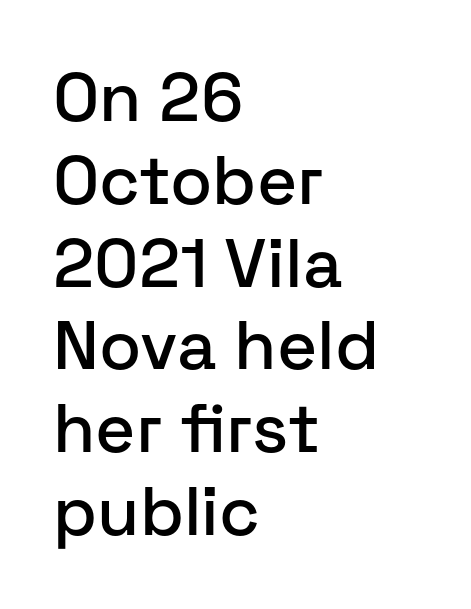
Q: Is the text italic (slanted)? A: No, it is upright.
Q: Is the typeface a serif or a sans-serif typeface? A: Sans-serif.
Q: Is the text underlined? A: No.
Q: How is the paragraph aligned? A: Left-aligned.
Q: Is the spacing between letters normal or unusually wide? A: Normal.
Q: Width (condensed, normal, or wide)? A: Normal.
Q: Stroke contrast? A: Low.
Q: x-height? A: Medium.
Q: Monospaced? A: No.
